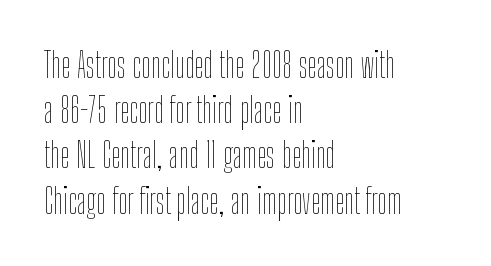
The image shows 34 px thin, condensed type, upright; set left-aligned, normal line spacing (1.33x), normal letter spacing, not underlined; low stroke contrast and a medium x-height.
